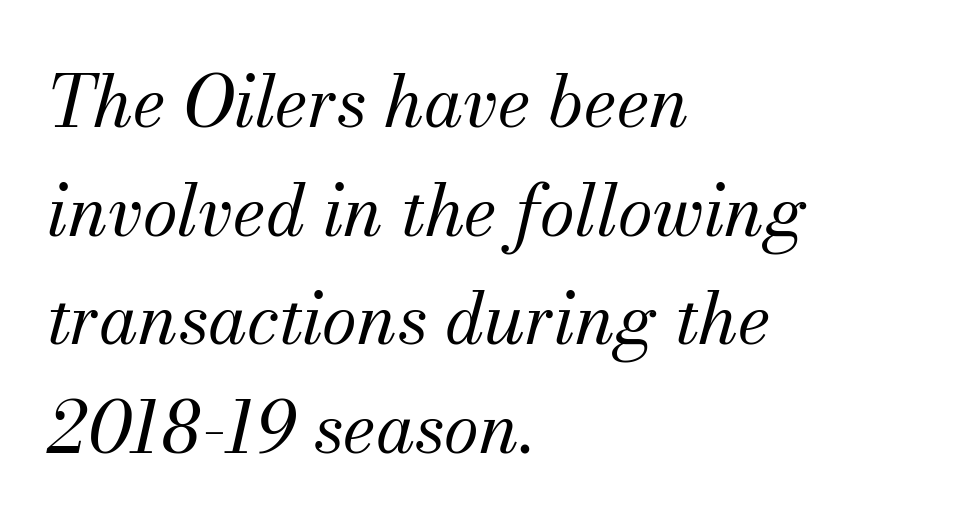
The image shows 71 px regular-weight serif type, italic (leaning right); set left-aligned, normal line spacing (1.53x), normal letter spacing, not underlined; medium stroke contrast and a small x-height.
